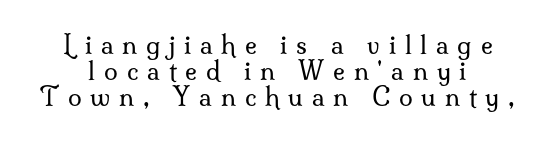
The image shows 25 px text type, upright; set tight line spacing (1.05x), unusually wide letter spacing (+0.35 em), not underlined.
